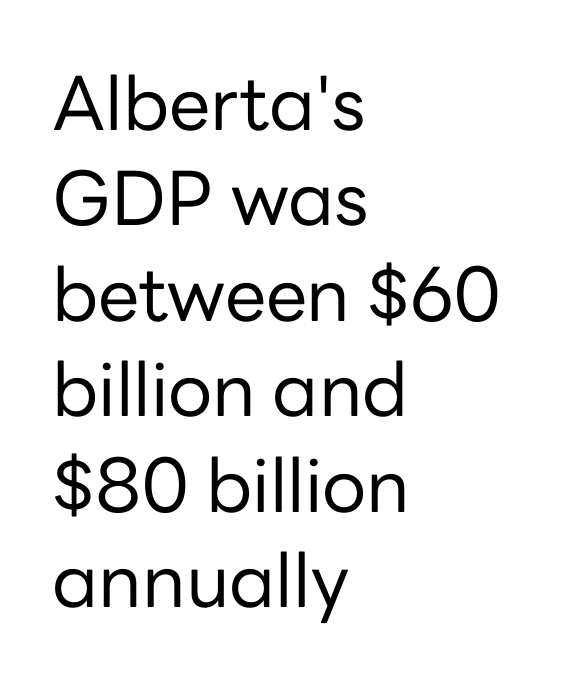
Q: Is the text bold? A: No.
Q: Is the text italic (slanted)? A: No, it is upright.
Q: Is the typeface a serif or a sans-serif typeface? A: Sans-serif.
Q: Is the text underlined? A: No.
Q: How is the paragraph aligned? A: Left-aligned.
Q: Is the spacing between letters normal or unusually wide? A: Normal.
Q: Is the spacing between lines tight, normal or loose? A: Normal.
Q: Width (condensed, normal, or wide)? A: Normal.
Q: Stroke contrast? A: Low.
Q: x-height? A: Medium.
Q: Monospaced? A: No.
